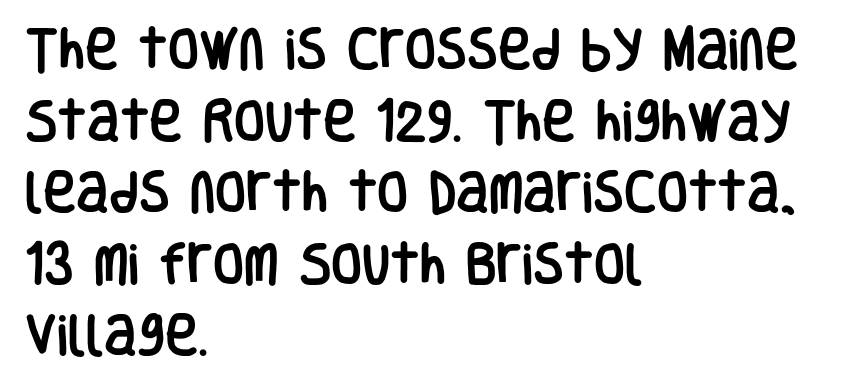
The image shows 45 px condensed sans-serif type, upright; set left-aligned, normal line spacing (1.59x), normal letter spacing, not underlined; low stroke contrast and a large x-height.
